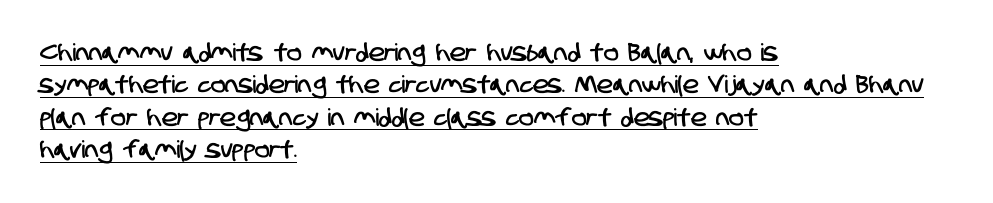
The image shows 24 px text type; set left-aligned, normal line spacing (1.35x), normal letter spacing, underlined.
